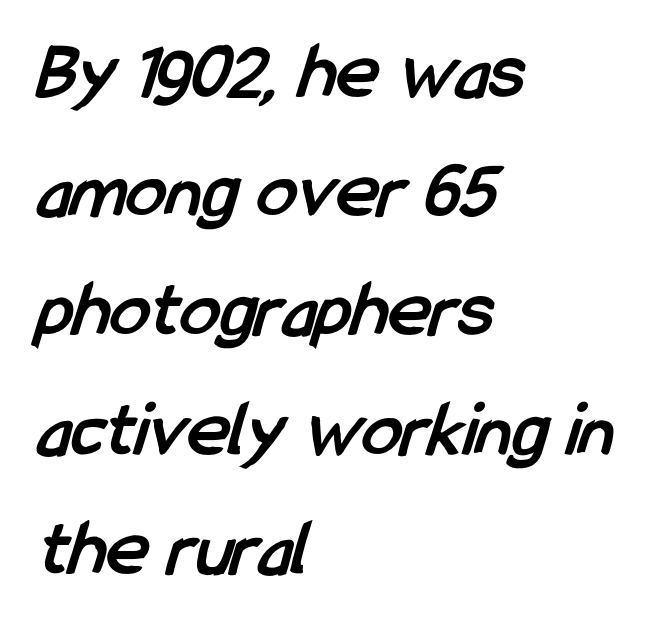
The face used here is proportionally spaced, like ordinary book or web type. No feet cap the strokes, marking this as sans-serif type. Its strokes are broad and dark, the hallmark of bold type. The lines are quadded left.
